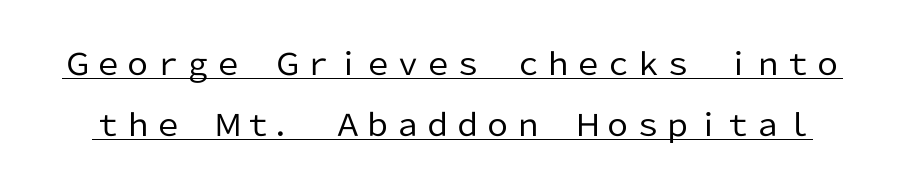
{"serif": "no", "italic": "no", "bold": "no", "weight": "regular", "width": "normal", "stroke_contrast": "low", "x_height": "medium", "monospaced": "no", "underline": "yes", "line_spacing": "loose", "line_spacing_ratio": 2.04, "letter_spacing": "normal", "letter_spacing_em": 0.0, "glyph_px": 30}
